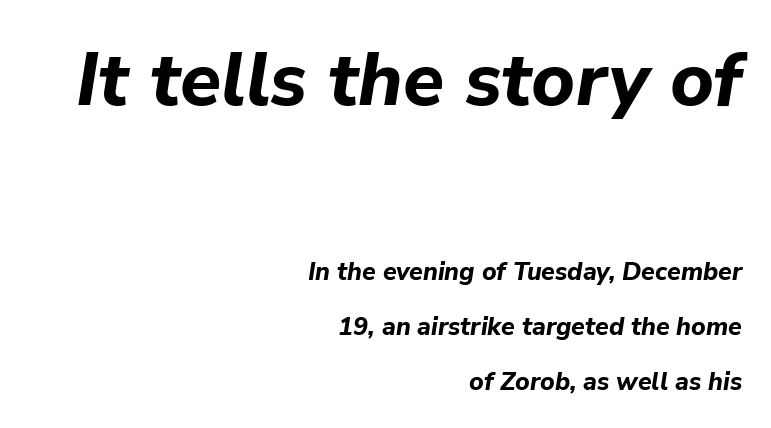
The image shows 75 px bold type, italic (leaning right); set right-aligned, loose line spacing (2.2x), normal letter spacing, not underlined; the first (top) block is 3.0x larger; low stroke contrast and a medium x-height.
